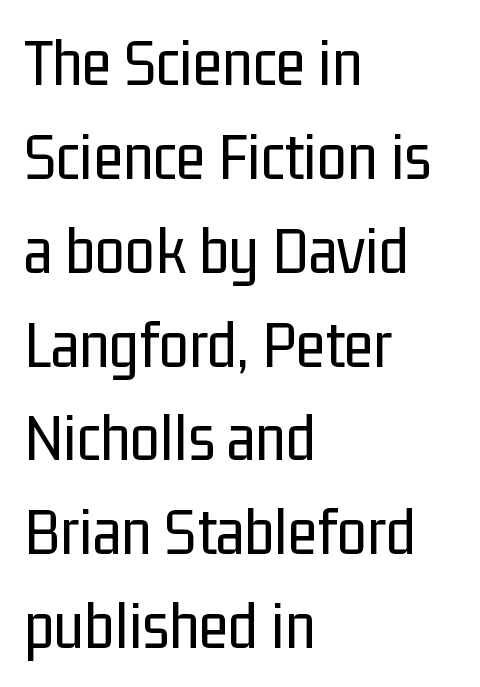
Q: Is the text bold? A: No.
Q: Is the text italic (slanted)? A: No, it is upright.
Q: Is the typeface a serif or a sans-serif typeface? A: Sans-serif.
Q: Is the text underlined? A: No.
Q: How is the paragraph aligned? A: Left-aligned.
Q: Is the spacing between letters normal or unusually wide? A: Normal.
Q: Is the spacing between lines tight, normal or loose? A: Normal.
Q: Width (condensed, normal, or wide)? A: Condensed.
Q: Stroke contrast? A: Low.
Q: x-height? A: Medium.
Q: Monospaced? A: No.
